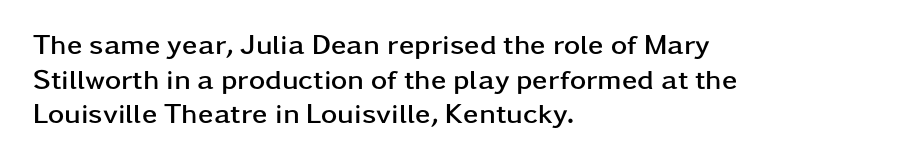
The image shows 28 px semibold, wide sans-serif type, upright; set left-aligned, line spacing 1.24x, normal letter spacing, not underlined; low stroke contrast and a medium x-height.
